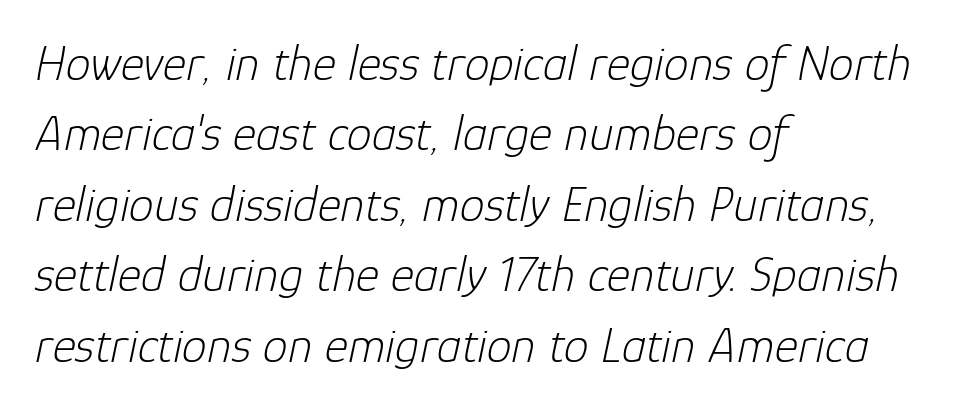
Q: Is the text bold? A: No.
Q: Is the text italic (slanted)? A: Yes, it leans right by about 12 degrees.
Q: Is the text underlined? A: No.
Q: How is the paragraph aligned? A: Left-aligned.
Q: Is the spacing between letters normal or unusually wide? A: Normal.
Q: Is the spacing between lines tight, normal or loose? A: Normal.
Q: Width (condensed, normal, or wide)? A: Normal.
Q: Stroke contrast? A: Low.
Q: x-height? A: Medium.
Q: Monospaced? A: No.
